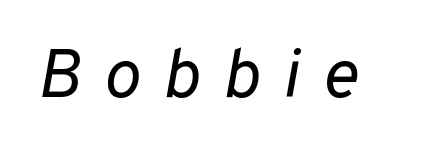
Q: Is the text bold? A: No.
Q: Is the text italic (slanted)? A: Yes, it leans right by about 10 degrees.
Q: Is the text underlined? A: No.
Q: Is the spacing between letters normal or unusually wide? A: Unusually wide.
Q: Width (condensed, normal, or wide)? A: Normal.
Q: Stroke contrast? A: Low.
Q: x-height? A: Medium.
Q: Monospaced? A: No.
